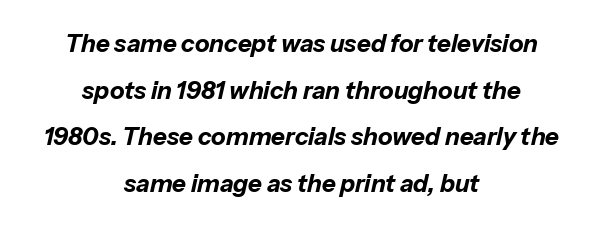
The image shows 24 px bold type, italic (leaning right); set centered, loose line spacing (1.94x), normal letter spacing, not underlined.
